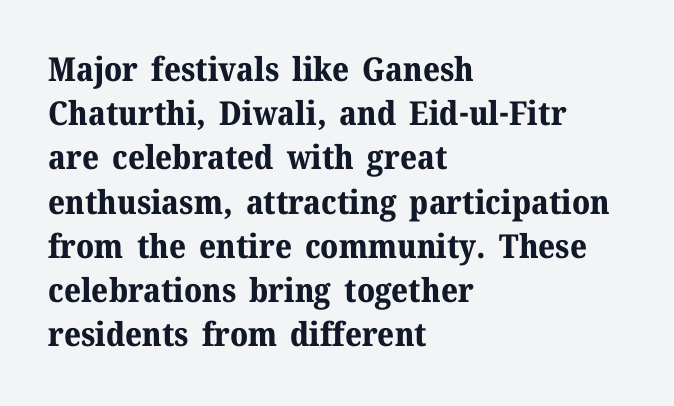
{"serif": "yes", "italic": "no", "bold": "yes", "weight": "bold", "width": "normal", "stroke_contrast": "medium", "x_height": "medium", "monospaced": "no", "underline": "no", "align": "left", "line_spacing": "normal", "line_spacing_ratio": 1.34, "letter_spacing": "normal", "letter_spacing_em": 0.0, "glyph_px": 33}
